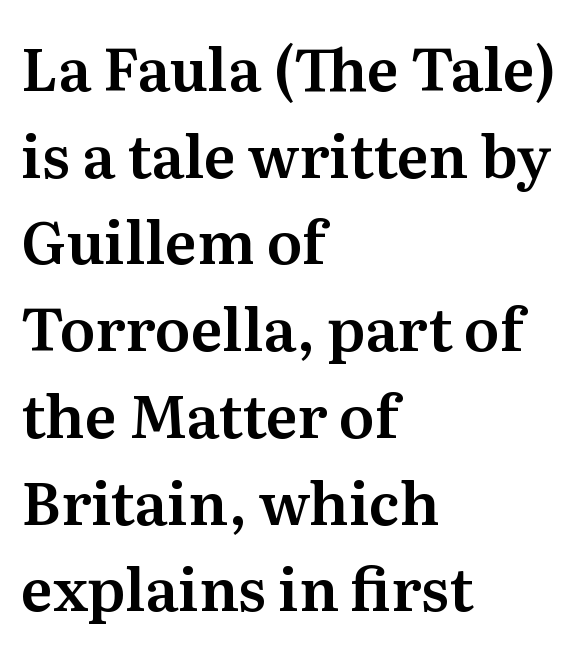
The image shows 59 px serif type, upright; set left-aligned, normal line spacing (1.47x), normal letter spacing, not underlined; medium stroke contrast and a medium x-height.
